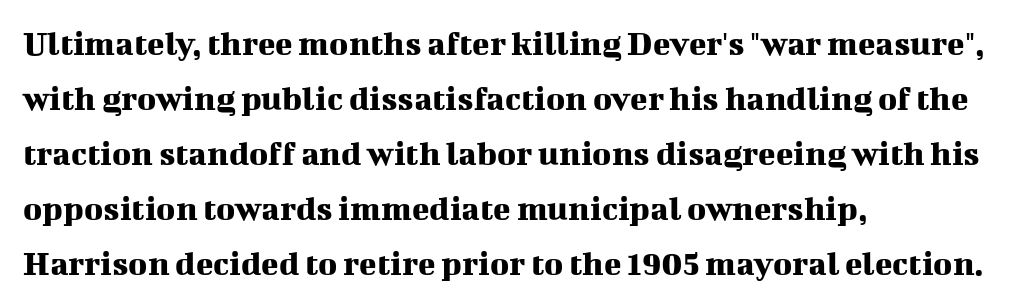
The image shows 36 px serif type, upright; set left-aligned, normal line spacing (1.53x), normal letter spacing, not underlined; medium stroke contrast and a medium x-height.
